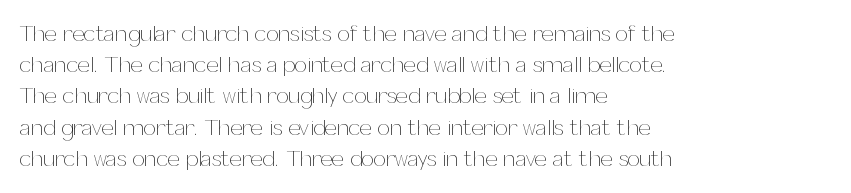
{"italic": "no", "bold": "no", "underline": "no", "align": "left", "line_spacing": "normal", "line_spacing_ratio": 1.42, "letter_spacing": "normal", "letter_spacing_em": 0.0, "glyph_px": 22}
